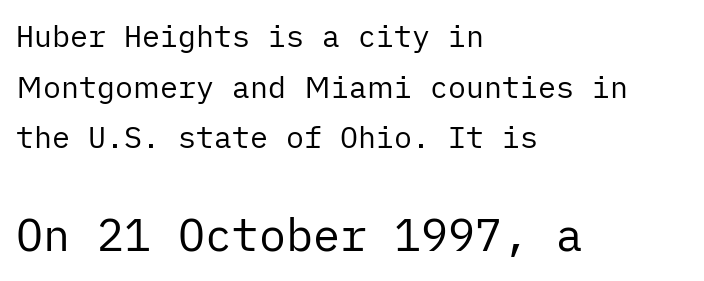
The image shows 45 px regular-weight sans-serif type, upright; set left-aligned, normal line spacing (1.69x), normal letter spacing, not underlined; the second (bottom) block is 1.5x larger; low stroke contrast and a medium x-height.
